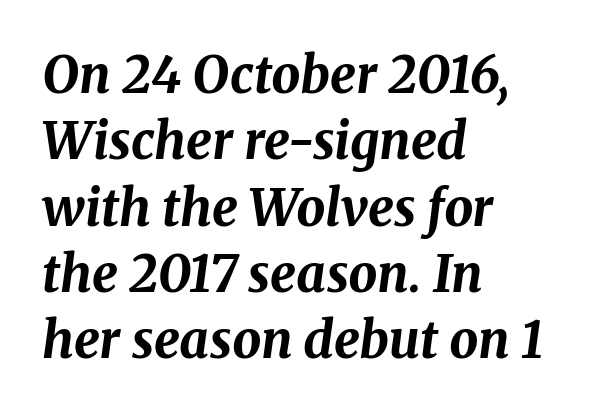
Students, observe: this is what conventionally led text looks like. Lines of text with bare space underneath. An italicized treatment has been applied to the whole sample. Students, note that the glyphs here touch the page at normal intervals. Caption: bold face, heavy strokes. The passage shown is typed in a proportional face where columns would drift.
